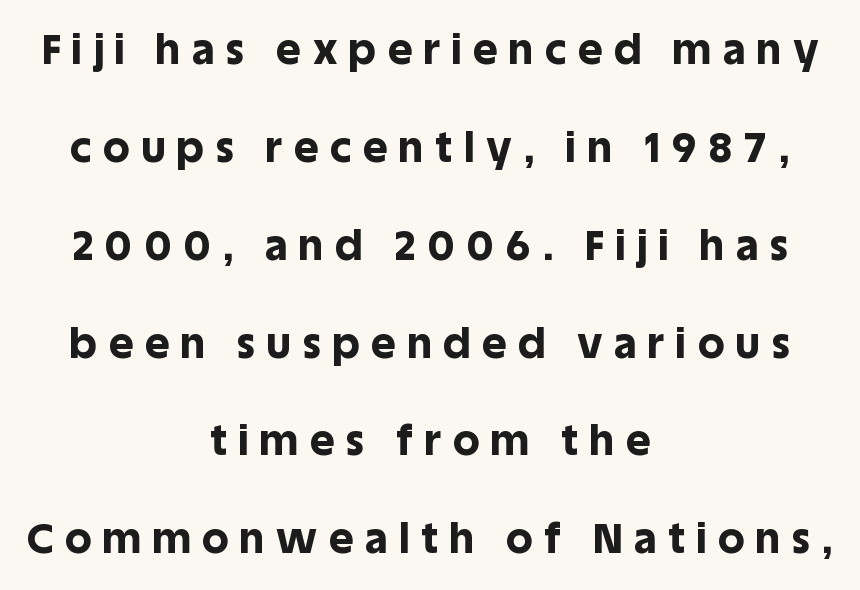
Q: Is the text bold? A: Yes.
Q: Is the text italic (slanted)? A: No, it is upright.
Q: Is the typeface a serif or a sans-serif typeface? A: Sans-serif.
Q: Is the text underlined? A: No.
Q: How is the paragraph aligned? A: Centered.
Q: Is the spacing between letters normal or unusually wide? A: Unusually wide.
Q: Is the spacing between lines tight, normal or loose? A: Loose.
Q: Width (condensed, normal, or wide)? A: Normal.
Q: x-height? A: Large.
Q: Monospaced? A: No.
